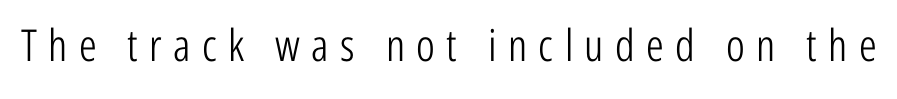
The image shows 44 px light, condensed sans-serif type, upright; set unusually wide letter spacing (+0.26 em), not underlined; low stroke contrast and a medium x-height.
